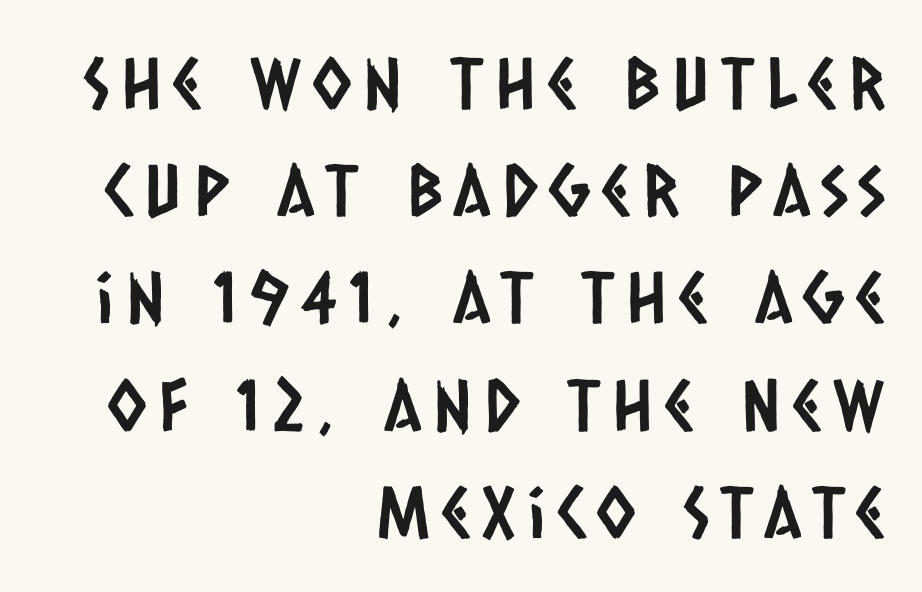
{"serif": "no", "width": "condensed", "stroke_contrast": "low", "x_height": "large", "monospaced": "no", "underline": "no", "align": "right", "line_spacing": "normal", "line_spacing_ratio": 1.51, "glyph_px": 71}
